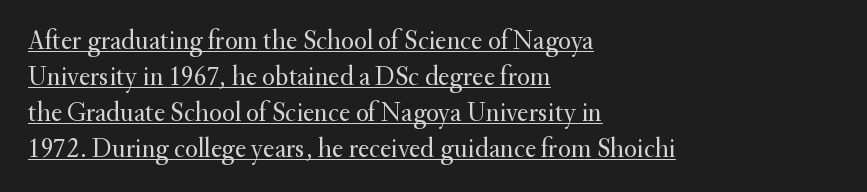
Does extra space separate the letters? No, they use regular spacing. Ordinary non-slanted type is in use. Where is the straight margin? On the left. What's the leading like? Ordinary, nothing unusual. Heft: none added — not bold.
